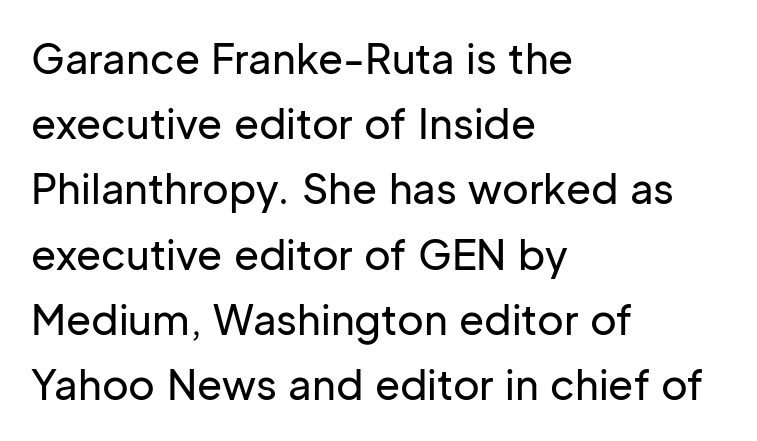
The image shows 41 px sans-serif type, upright; set left-aligned, normal line spacing (1.59x), normal letter spacing, not underlined; low stroke contrast and a medium x-height.
